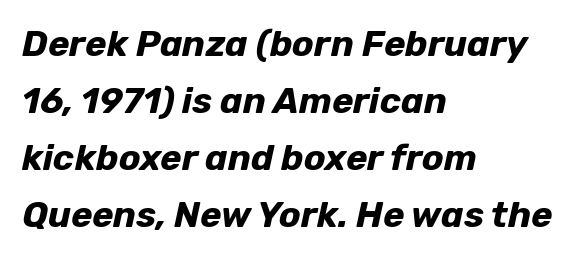
The image shows 36 px bold type, italic (leaning right); set left-aligned, normal line spacing (1.58x), normal letter spacing, not underlined; low stroke contrast and a medium x-height.
